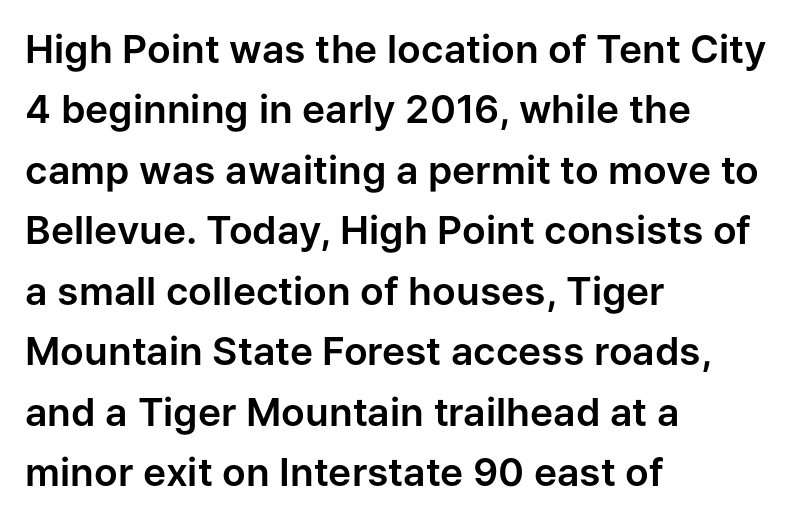
The image shows 39 px sans-serif type, upright; set left-aligned, normal line spacing (1.55x), normal letter spacing, not underlined; low stroke contrast and a medium x-height.
